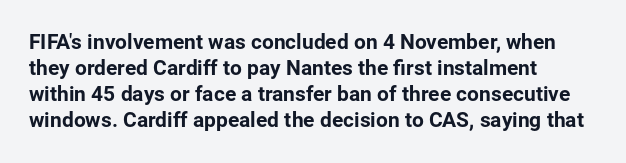
The typesetter chose a ragged-right arrangement here. The type sits square on the baseline with zero lean. There is no visible air inserted between adjacent glyphs. Has an underline been added? It has not.
